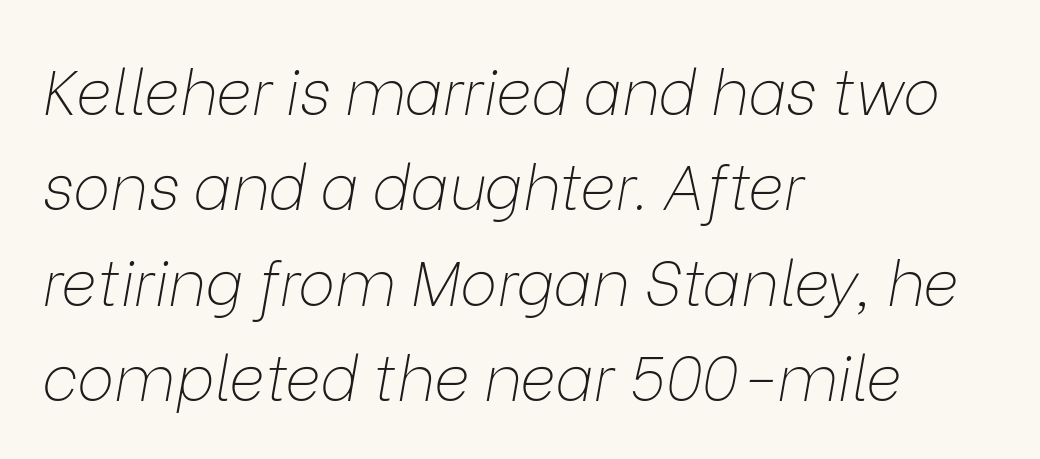
Think of a printed novel: that variable character pitch is what you see here. This sample uses plain, unmodified letter spacing. Evenly set lines give the paragraph a standard silhouette. You can tell it's italic because the verticals aren't actually vertical. Is the block centered? No — it sits flush against the left margin.
